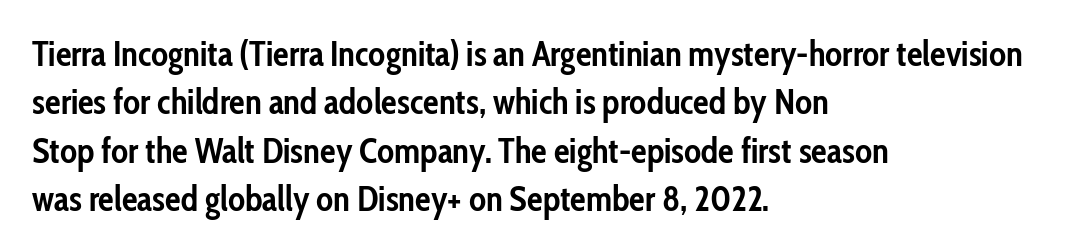
{"serif": "no", "italic": "no", "bold": "yes", "weight": "semibold", "width": "condensed", "stroke_contrast": "low", "x_height": "medium", "monospaced": "no", "underline": "no", "align": "left", "line_spacing": "normal", "line_spacing_ratio": 1.38, "letter_spacing": "normal", "letter_spacing_em": 0.0, "glyph_px": 35}
